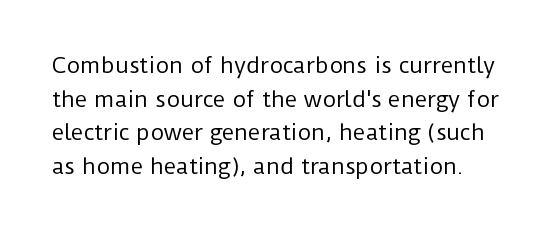
The letters stand straight up with perfectly vertical stems. Check under the words: just untouched page. You could call the tracking neutral — neither tight nor loose. The block of text has a typical density, with ordinary space between rows.
